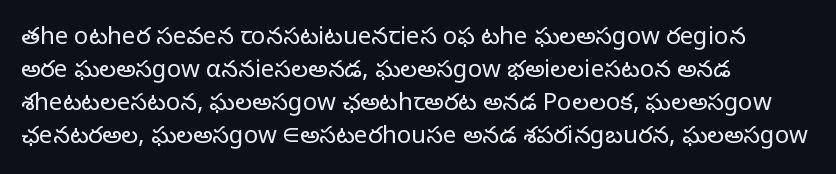
{"italic": "no", "bold": "no", "underline": "no", "align": "left", "line_spacing": "normal", "line_spacing_ratio": 1.37, "letter_spacing": "normal", "letter_spacing_em": 0.0, "glyph_px": 24}
